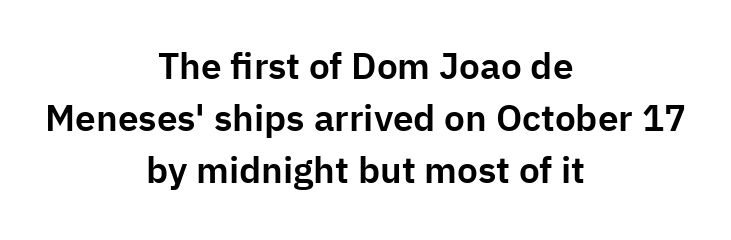
The image shows 37 px sans-serif type, upright; set centered, normal line spacing (1.4x), normal letter spacing, not underlined; low stroke contrast and a medium x-height.
